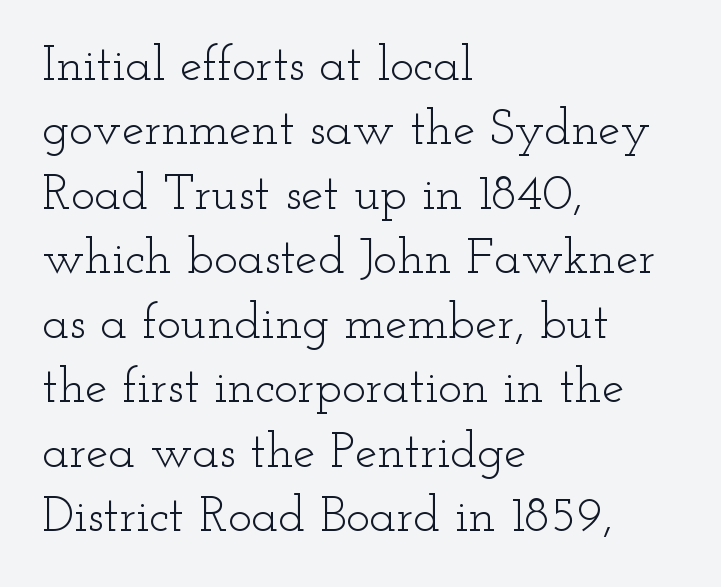
Q: Is the text bold? A: No.
Q: Is the text italic (slanted)? A: No, it is upright.
Q: Is the typeface a serif or a sans-serif typeface? A: Serif.
Q: Is the text underlined? A: No.
Q: How is the paragraph aligned? A: Left-aligned.
Q: Is the spacing between letters normal or unusually wide? A: Normal.
Q: Is the spacing between lines tight, normal or loose? A: Normal.
Q: Width (condensed, normal, or wide)? A: Wide.
Q: Stroke contrast? A: Low.
Q: x-height? A: Small.
Q: Monospaced? A: No.
